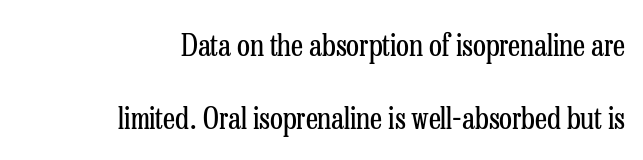
Q: Is the text bold? A: No.
Q: Is the text italic (slanted)? A: No, it is upright.
Q: Is the typeface a serif or a sans-serif typeface? A: Serif.
Q: Is the text underlined? A: No.
Q: How is the paragraph aligned? A: Right-aligned.
Q: Is the spacing between letters normal or unusually wide? A: Normal.
Q: Is the spacing between lines tight, normal or loose? A: Loose.
Q: Width (condensed, normal, or wide)? A: Condensed.
Q: Stroke contrast? A: Low.
Q: x-height? A: Medium.
Q: Monospaced? A: No.
